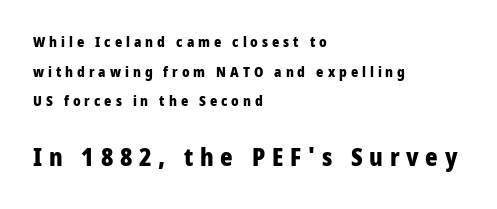
{"italic": "no", "bold": "yes", "underline": "no", "align": "left", "line_spacing": "loose", "line_spacing_ratio": 2.12, "letter_spacing": "wide", "letter_spacing_em": 0.28, "larger_block": "second", "size_ratio": 1.71, "glyph_px": 24}
